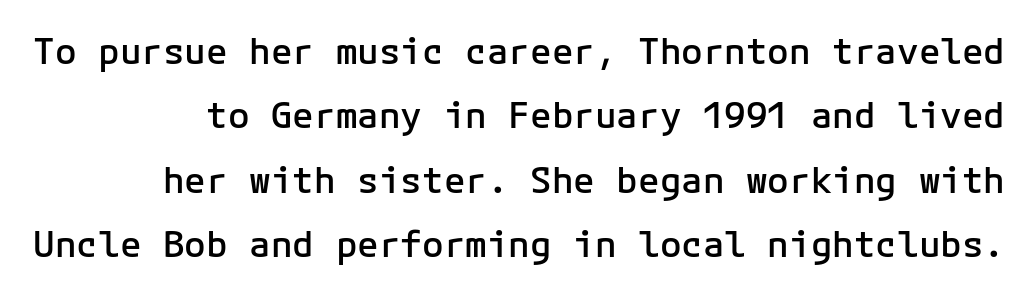
{"serif": "no", "italic": "no", "bold": "semi", "weight": "semibold", "width": "normal", "stroke_contrast": "low", "x_height": "medium", "monospaced": "yes", "underline": "no", "line_spacing_ratio": 1.79, "letter_spacing": "normal", "letter_spacing_em": 0.0, "glyph_px": 36}
